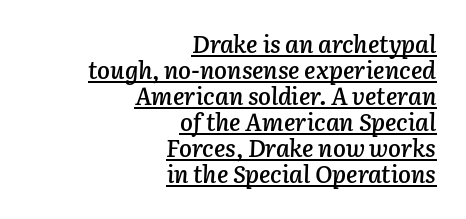
The image shows 24 px text type, italic (leaning right); set right-aligned, tight line spacing (1.08x), normal letter spacing, underlined.
